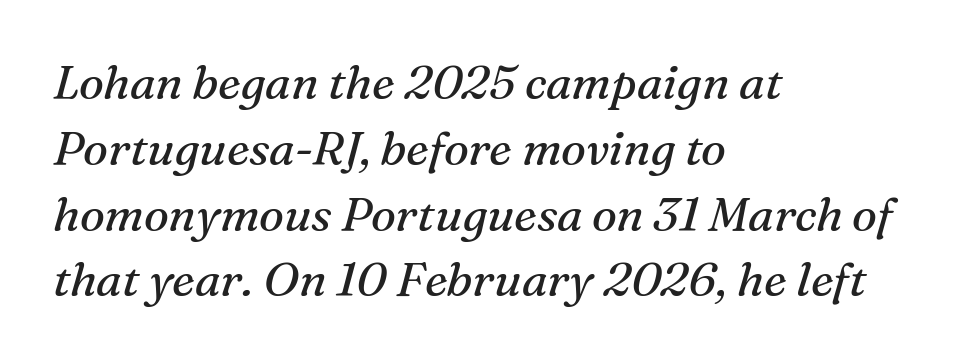
The image shows 47 px regular-weight serif type, italic (leaning right); set left-aligned, normal line spacing (1.4x), normal letter spacing, not underlined; medium stroke contrast and a medium x-height.
